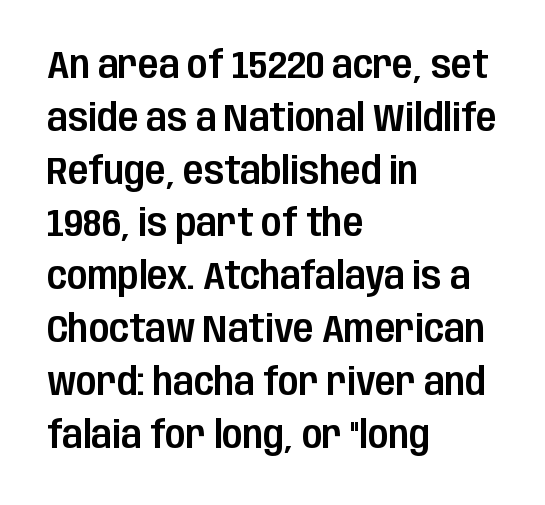
Q: Is the text italic (slanted)? A: No, it is upright.
Q: Is the typeface a serif or a sans-serif typeface? A: Sans-serif.
Q: Is the text underlined? A: No.
Q: How is the paragraph aligned? A: Left-aligned.
Q: Is the spacing between letters normal or unusually wide? A: Normal.
Q: Is the spacing between lines tight, normal or loose? A: Normal.
Q: Width (condensed, normal, or wide)? A: Condensed.
Q: Stroke contrast? A: Low.
Q: x-height? A: Large.
Q: Monospaced? A: No.
